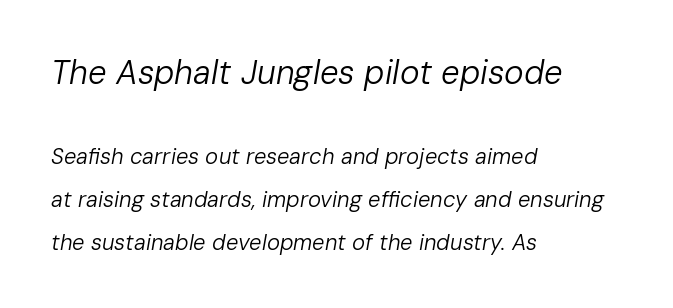
The image shows 33 px regular-weight type, italic (leaning right); set left-aligned, loose line spacing (1.95x), normal letter spacing, not underlined; the first (top) block is 1.5x larger; low stroke contrast and a medium x-height.
